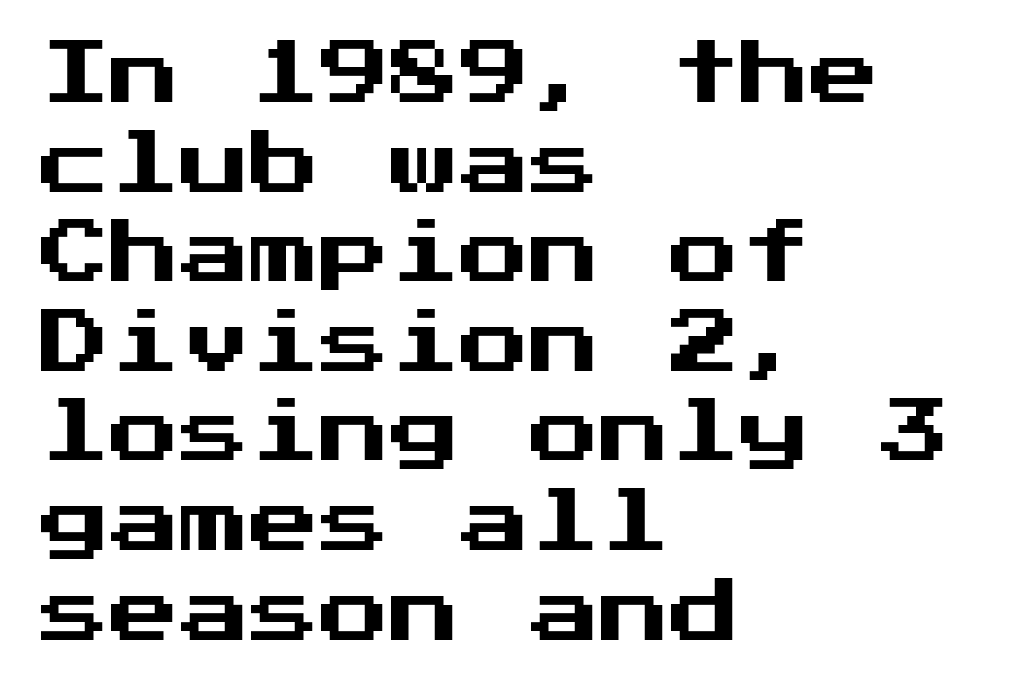
{"serif": "no", "italic": "no", "width": "normal", "stroke_contrast": "medium", "x_height": "medium", "underline": "no", "align": "left", "line_spacing": "normal", "line_spacing_ratio": 1.28, "letter_spacing": "normal", "letter_spacing_em": 0.0, "glyph_px": 70}
